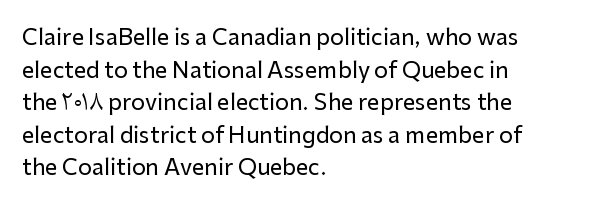
{"italic": "no", "underline": "no", "align": "left", "line_spacing": "normal", "line_spacing_ratio": 1.48, "letter_spacing": "normal", "letter_spacing_em": 0.0, "glyph_px": 22}
